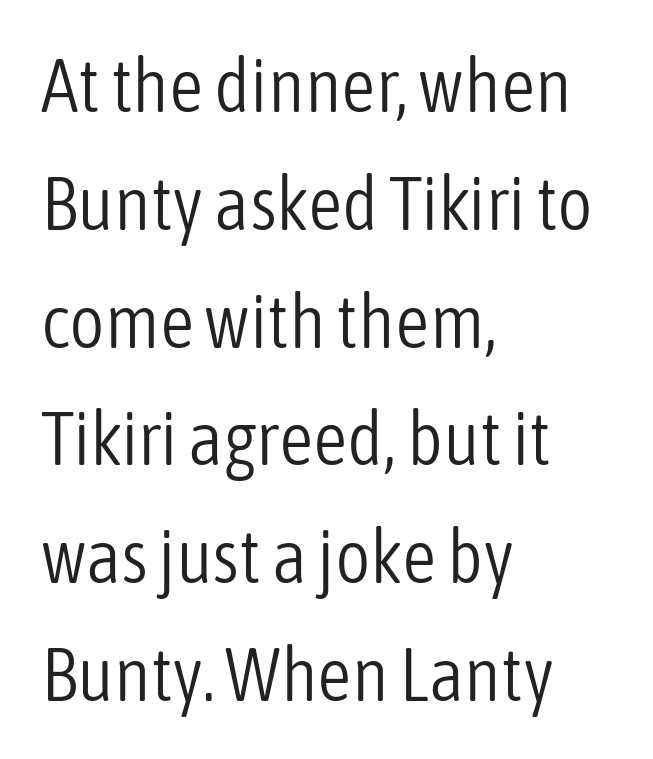
The image shows 76 px light, condensed sans-serif type, upright; set left-aligned, normal line spacing (1.55x), normal letter spacing, not underlined; low stroke contrast and a medium x-height.
